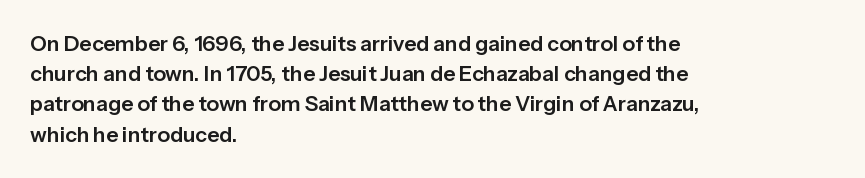
The lines sit at an ordinary, default distance from one another. In terms of posture, this sample is upright. What stands out about the letter spacing? Nothing — it is the standard amount. Leftover space on each line is placed entirely after the last word. Check the space under the baseline: it is left empty.
